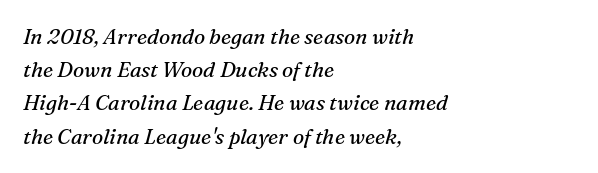
Q: Is the text bold? A: No.
Q: Is the text italic (slanted)? A: Yes, it leans right by about 16 degrees.
Q: Is the text underlined? A: No.
Q: How is the paragraph aligned? A: Left-aligned.
Q: Is the spacing between letters normal or unusually wide? A: Normal.
Q: Is the spacing between lines tight, normal or loose? A: Normal.
